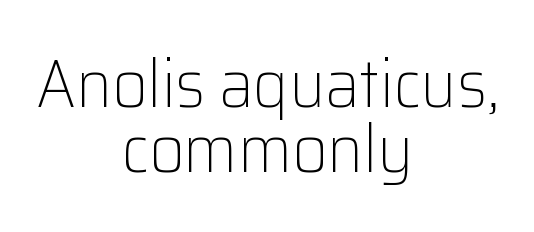
Q: Is the text bold? A: No.
Q: Is the text italic (slanted)? A: No, it is upright.
Q: Is the typeface a serif or a sans-serif typeface? A: Sans-serif.
Q: Is the text underlined? A: No.
Q: How is the paragraph aligned? A: Centered.
Q: Is the spacing between letters normal or unusually wide? A: Normal.
Q: Is the spacing between lines tight, normal or loose? A: Tight.
Q: Width (condensed, normal, or wide)? A: Normal.
Q: Stroke contrast? A: Low.
Q: x-height? A: Medium.
Q: Monospaced? A: No.
